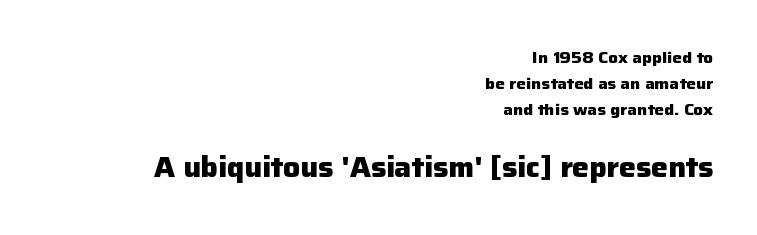
{"serif": "no", "italic": "no", "bold": "yes", "weight": "heavy", "width": "normal", "stroke_contrast": "low", "x_height": "medium", "monospaced": "no", "underline": "no", "align": "right", "line_spacing": "normal", "line_spacing_ratio": 1.64, "letter_spacing": "normal", "letter_spacing_em": 0.0, "larger_block": "second", "size_ratio": 1.75, "glyph_px": 28}
